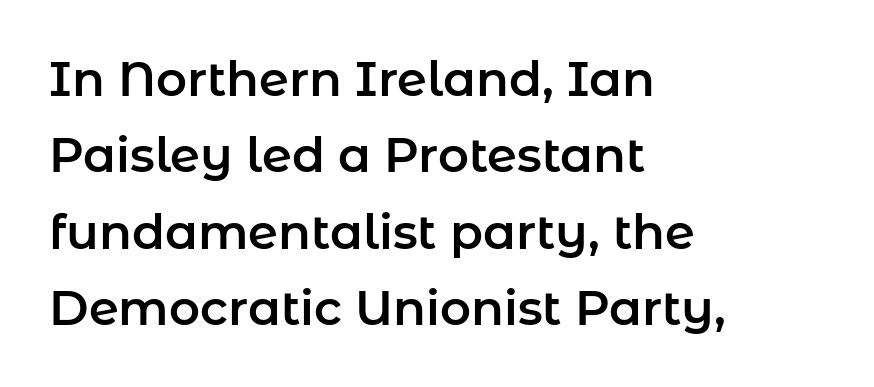
Q: Is the text italic (slanted)? A: No, it is upright.
Q: Is the typeface a serif or a sans-serif typeface? A: Sans-serif.
Q: Is the text underlined? A: No.
Q: How is the paragraph aligned? A: Left-aligned.
Q: Is the spacing between letters normal or unusually wide? A: Normal.
Q: Is the spacing between lines tight, normal or loose? A: Normal.
Q: Width (condensed, normal, or wide)? A: Normal.
Q: Stroke contrast? A: Low.
Q: x-height? A: Medium.
Q: Monospaced? A: No.
